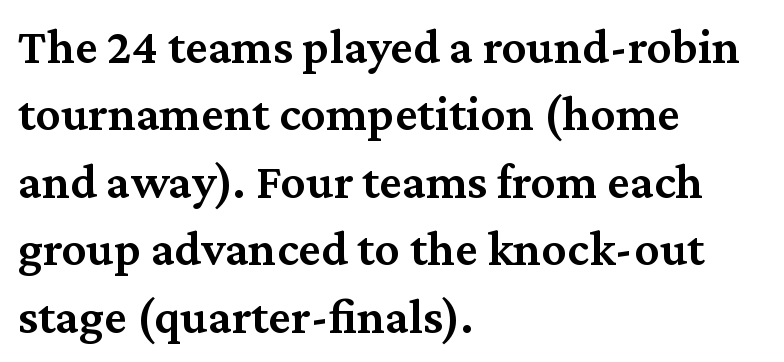
Upright lettering throughout. Teacher's note: observe the even left margin — that is flush-left alignment. You could not count columns in this text — the font is proportionally spaced. The rendering uses a moderate line-height, typical for paragraphs. Typographic density is moderately raised because the face is semibold. Honestly, there is no underline to notice here at all.
